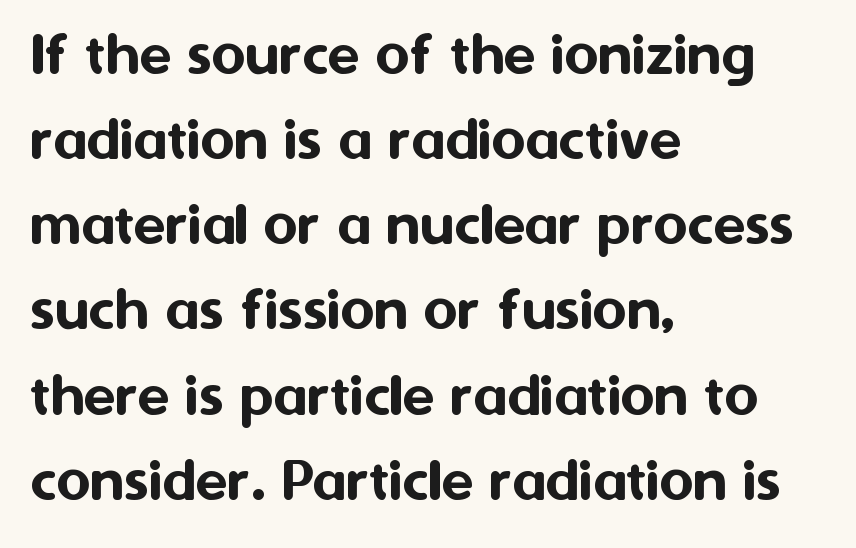
The image shows 65 px sans-serif type, upright; set left-aligned, normal line spacing (1.31x), normal letter spacing, not underlined; medium stroke contrast and a medium x-height.
